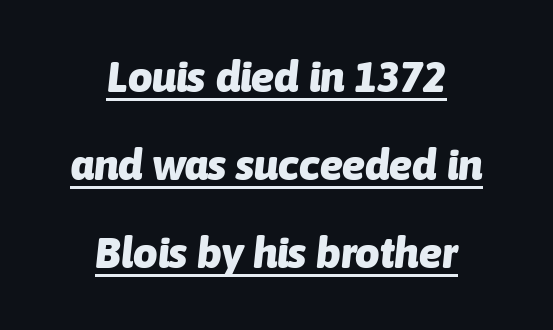
Whoever set this chose breathing room over compactness in the vertical rhythm. The passage shown is underscored from start to finish. Spacing between characters is what you'd get straight out of the box. Italic: yes, the glyphs are oblique. Varying glyph widths throughout — classic text-font behaviour.
